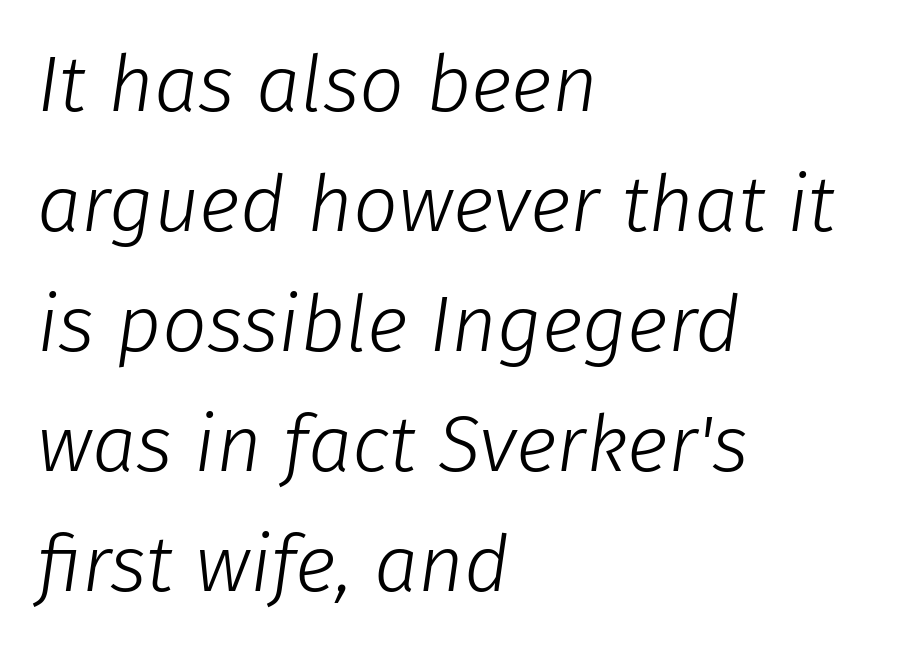
Honestly, the row spacing looks completely unremarkable. Lines of text with bare space underneath. Compared with a centered layout, this one pins lines to the left instead. Stem width sits at or under what a default text font uses.
